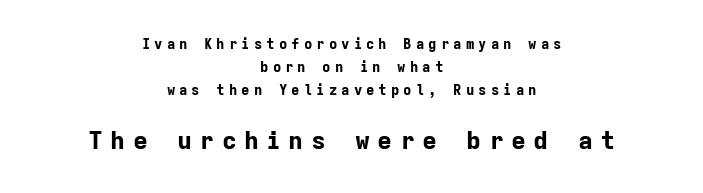
{"italic": "no", "bold": "yes", "underline": "no", "align": "center", "line_spacing": "normal", "line_spacing_ratio": 1.65, "letter_spacing": "wide", "letter_spacing_em": 0.29, "larger_block": "second", "size_ratio": 1.79, "glyph_px": 25}
